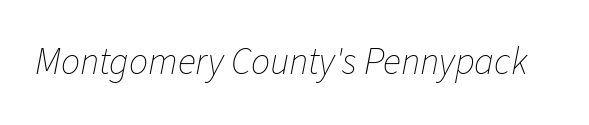
Q: Is the text bold? A: No.
Q: Is the text italic (slanted)? A: Yes, it leans right by about 11 degrees.
Q: Is the text underlined? A: No.
Q: Is the spacing between letters normal or unusually wide? A: Normal.
Q: Width (condensed, normal, or wide)? A: Normal.
Q: Stroke contrast? A: Low.
Q: x-height? A: Medium.
Q: Monospaced? A: No.
